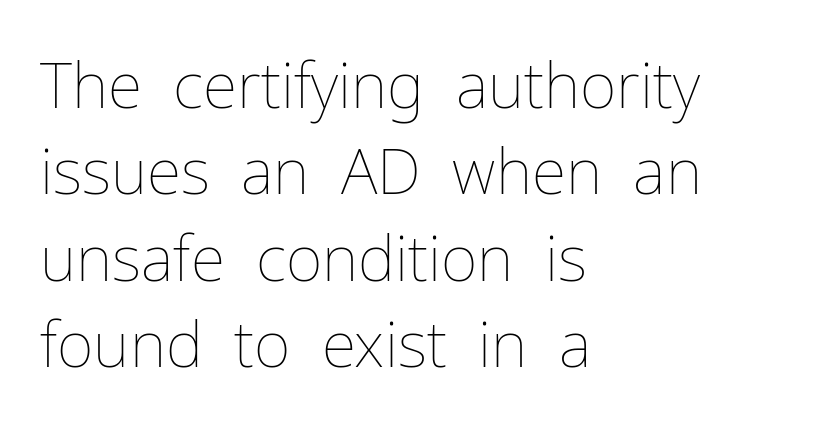
{"italic": "no", "bold": "no", "weight": "thin", "width": "normal", "stroke_contrast": "low", "x_height": "medium", "monospaced": "no", "underline": "no", "align": "left", "line_spacing": "normal", "line_spacing_ratio": 1.37, "letter_spacing": "normal", "letter_spacing_em": 0.0, "glyph_px": 63}
